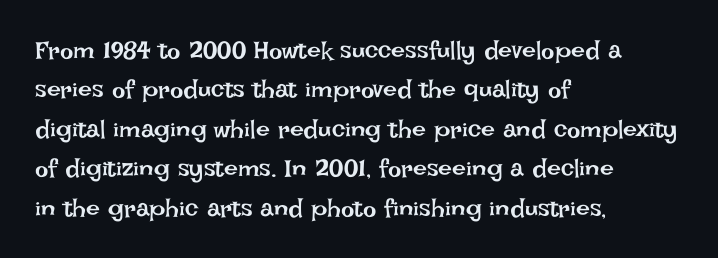
This block has exactly the height ordinary leading produces. Heft: none added — not bold. The face used here is rendered with its standard letterfit. Horizontally, the lines are justified to the leading edge only.
